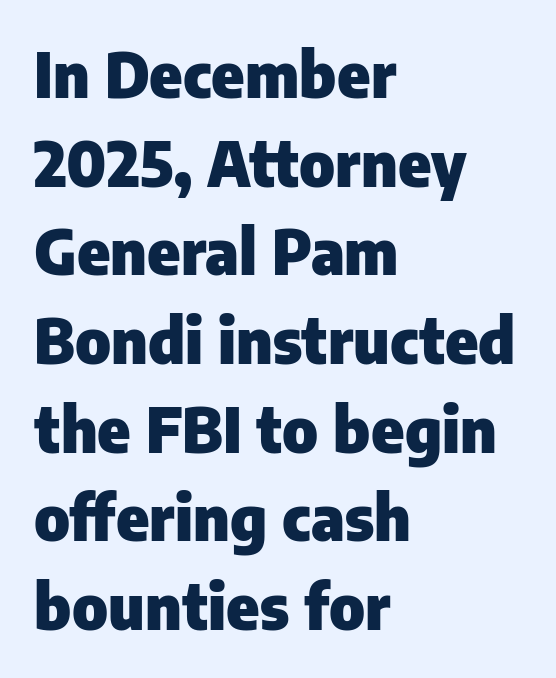
Q: Is the text bold? A: Yes.
Q: Is the text italic (slanted)? A: No, it is upright.
Q: Is the typeface a serif or a sans-serif typeface? A: Sans-serif.
Q: Is the text underlined? A: No.
Q: How is the paragraph aligned? A: Left-aligned.
Q: Is the spacing between letters normal or unusually wide? A: Normal.
Q: Is the spacing between lines tight, normal or loose? A: Normal.
Q: Width (condensed, normal, or wide)? A: Normal.
Q: Stroke contrast? A: Low.
Q: x-height? A: Medium.
Q: Monospaced? A: No.
